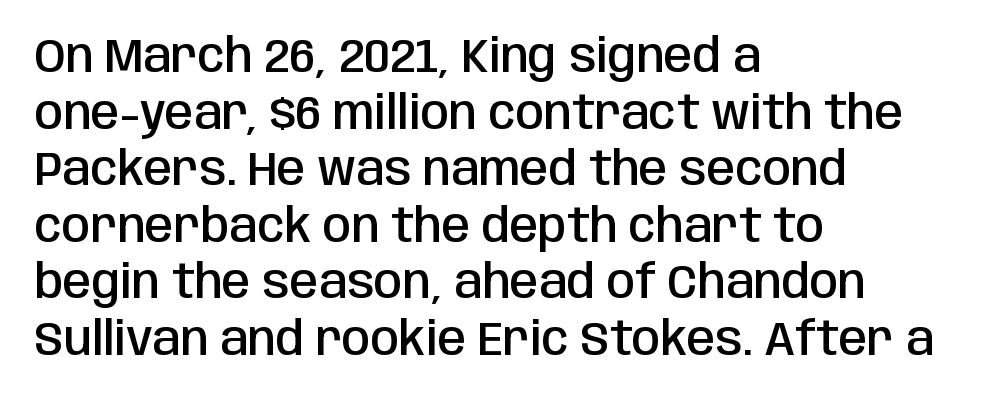
The image shows 46 px semibold, condensed sans-serif type, upright; set left-aligned, line spacing 1.23x, normal letter spacing, not underlined; low stroke contrast and a large x-height.
